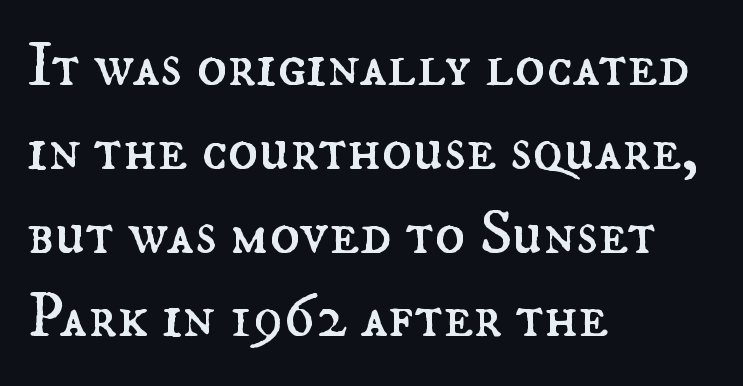
This rendering leaves character spacing at its baseline value. Weight: not bold — regular or lighter. Type without underlining. Varying glyph widths throughout — classic text-font behaviour.
